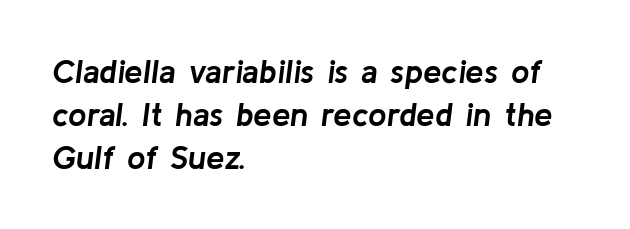
{"italic": "yes", "lean": "right", "slant_degrees": 8, "bold": "yes", "weight": "semibold", "width": "normal", "stroke_contrast": "low", "x_height": "medium", "monospaced": "no", "underline": "no", "align": "left", "line_spacing": "normal", "line_spacing_ratio": 1.31, "letter_spacing": "normal", "letter_spacing_em": 0.0, "glyph_px": 33}
